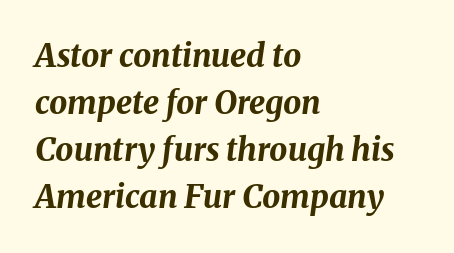
The rendering uses a moderate line-height, typical for paragraphs. Tracking here is standard; glyphs follow each other at the usual distance. Beneath every word, the page is bare. The lettering tilts uniformly, giving the passage an italic look. Does the weight exceed regular? Yes, all the way to bold.
